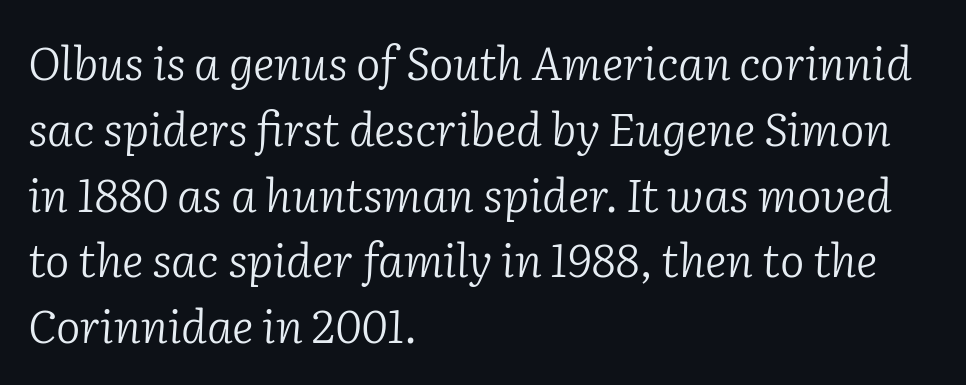
{"serif": "yes", "italic": "yes", "lean": "right", "slant_degrees": 2, "bold": "no", "weight": "light", "width": "normal", "stroke_contrast": "low", "x_height": "medium", "monospaced": "no", "underline": "no", "align": "left", "line_spacing": "normal", "line_spacing_ratio": 1.43, "letter_spacing": "normal", "letter_spacing_em": 0.0, "glyph_px": 46}
